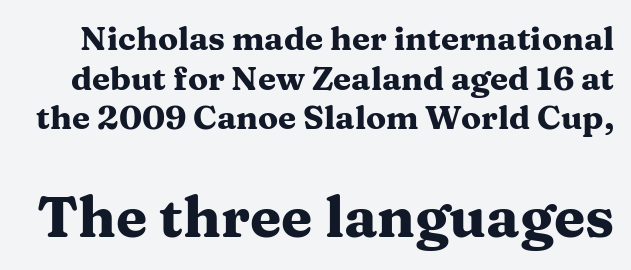
The image shows 57 px heavy, wide serif type, upright; set line spacing 1.2x, normal letter spacing, not underlined; the second (bottom) block is 1.73x larger; medium stroke contrast and a medium x-height.
